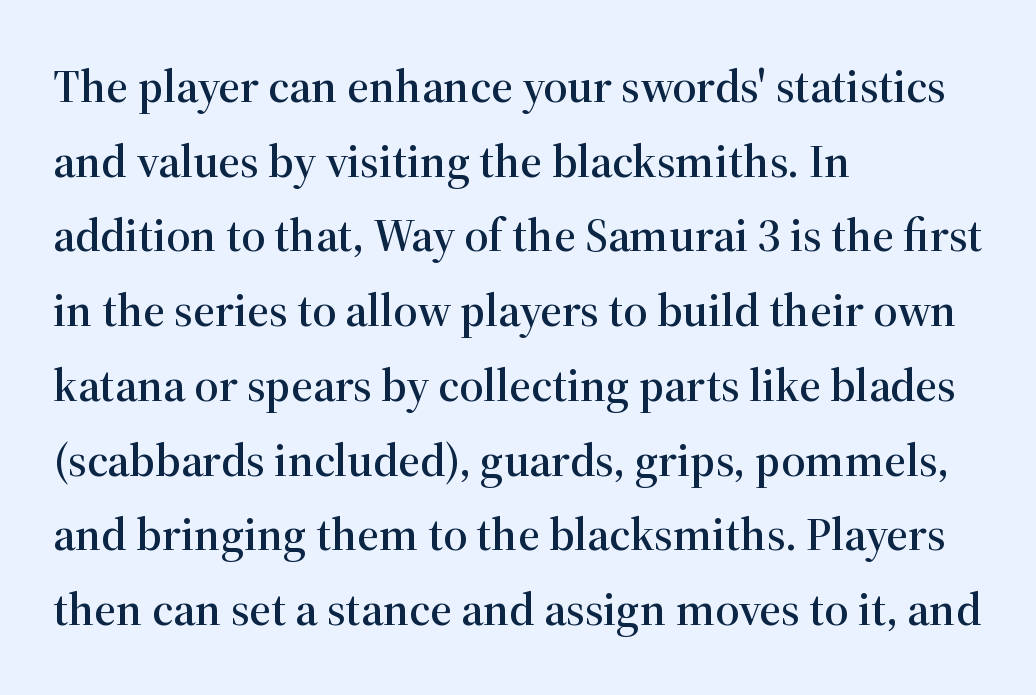
The image shows 47 px serif type, upright; set left-aligned, normal line spacing (1.59x), normal letter spacing, not underlined; high stroke contrast and a medium x-height.
